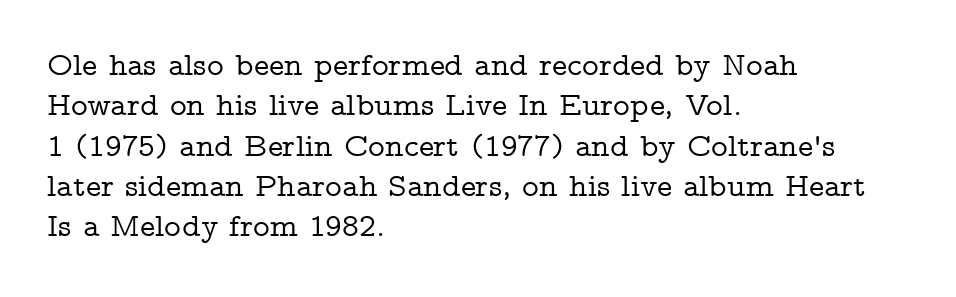
The image shows 32 px wide serif type, upright; set left-aligned, normal line spacing (1.26x), normal letter spacing, not underlined; low stroke contrast and a medium x-height.
